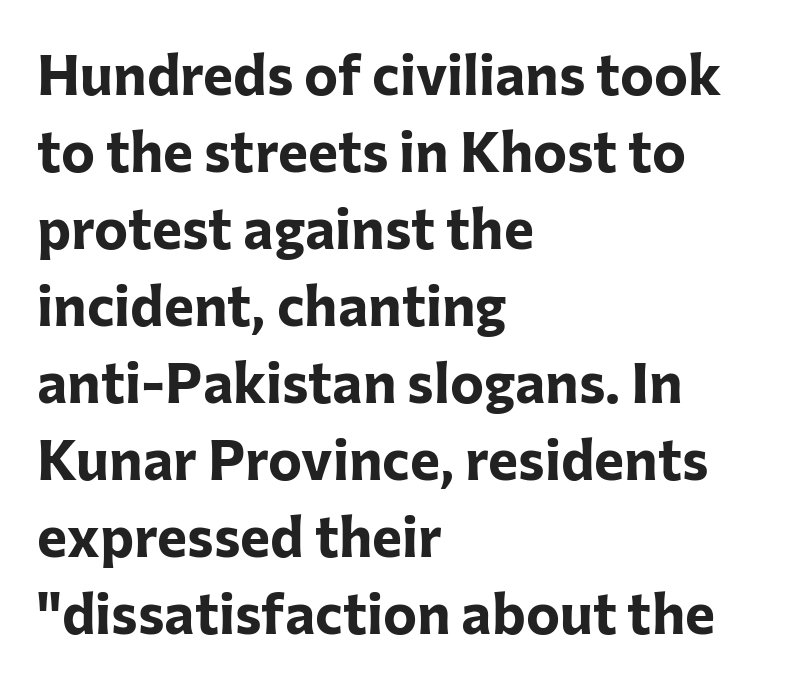
Q: Is the text bold? A: Yes.
Q: Is the text italic (slanted)? A: No, it is upright.
Q: Is the typeface a serif or a sans-serif typeface? A: Sans-serif.
Q: Is the text underlined? A: No.
Q: How is the paragraph aligned? A: Left-aligned.
Q: Is the spacing between letters normal or unusually wide? A: Normal.
Q: Is the spacing between lines tight, normal or loose? A: Normal.
Q: Width (condensed, normal, or wide)? A: Normal.
Q: Stroke contrast? A: Low.
Q: x-height? A: Medium.
Q: Monospaced? A: No.
